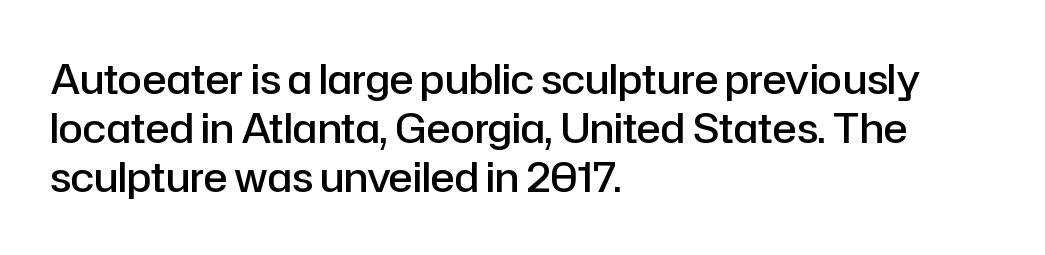
Underlining? Definitely not there. Summary of weight: moderately heavy, a semibold. Between one letter and the next there's only the usual sliver of space. Examine the stroke ends and you'll find no serifs. Do the letters lean? They stand straight.
